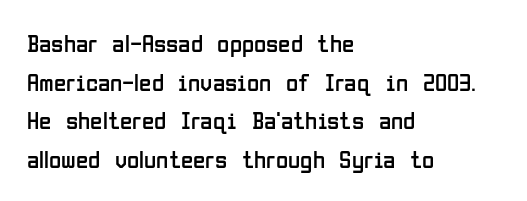
The image shows 25 px text type, upright; set left-aligned, normal line spacing (1.55x), normal letter spacing, not underlined.
